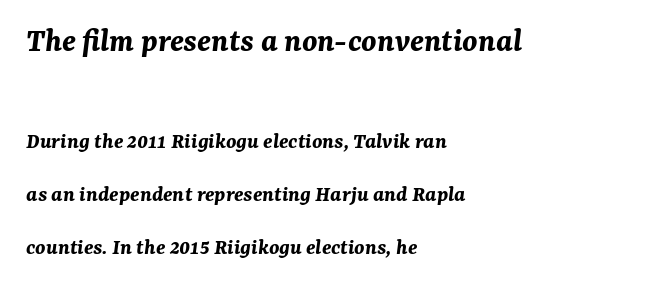
Q: Is the text bold? A: Yes.
Q: Is the text italic (slanted)? A: Yes, it leans right by about 7 degrees.
Q: Is the text underlined? A: No.
Q: How is the paragraph aligned? A: Left-aligned.
Q: Is the spacing between letters normal or unusually wide? A: Normal.
Q: Is the spacing between lines tight, normal or loose? A: Loose.
Q: Which block of text is set in a larger size, the first (top) or the second (bottom)? A: The first (top) one.
Q: Width (condensed, normal, or wide)? A: Normal.
Q: Stroke contrast? A: Medium.
Q: x-height? A: Medium.
Q: Monospaced? A: No.
